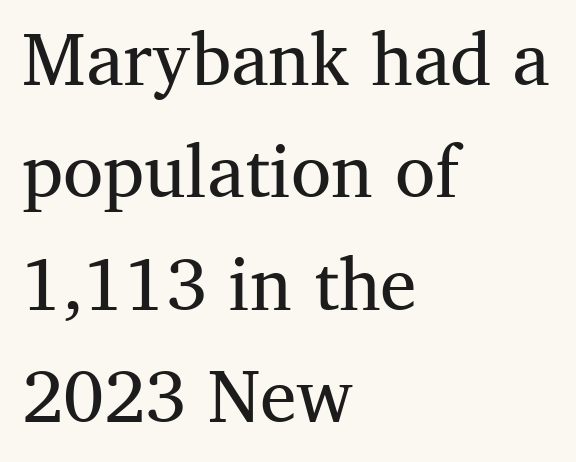
Q: Is the text bold? A: No.
Q: Is the text italic (slanted)? A: No, it is upright.
Q: Is the typeface a serif or a sans-serif typeface? A: Serif.
Q: Is the text underlined? A: No.
Q: How is the paragraph aligned? A: Left-aligned.
Q: Is the spacing between letters normal or unusually wide? A: Normal.
Q: Is the spacing between lines tight, normal or loose? A: Normal.
Q: Width (condensed, normal, or wide)? A: Normal.
Q: Stroke contrast? A: Medium.
Q: x-height? A: Medium.
Q: Monospaced? A: No.
